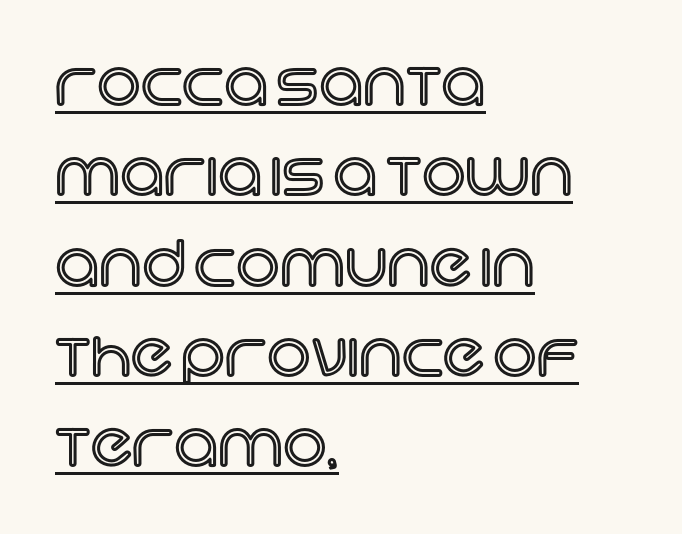
The image shows 61 px text type, upright; set left-aligned, normal line spacing (1.48x), normal letter spacing, underlined; a large x-height.
